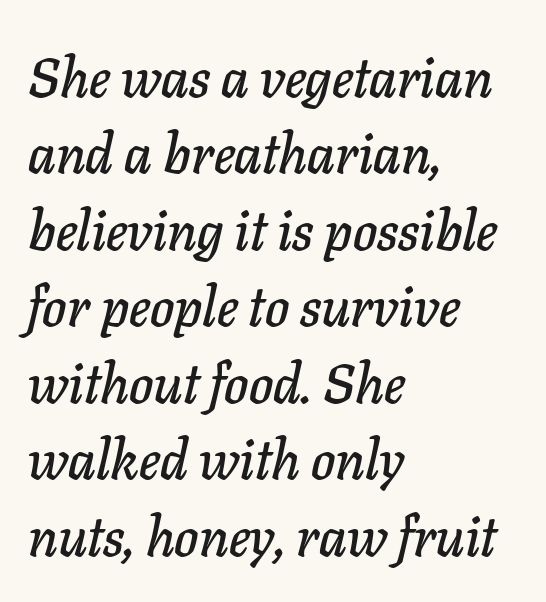
Q: Is the text italic (slanted)? A: Yes, it leans right by about 11 degrees.
Q: Is the text underlined? A: No.
Q: How is the paragraph aligned? A: Left-aligned.
Q: Is the spacing between letters normal or unusually wide? A: Normal.
Q: Is the spacing between lines tight, normal or loose? A: Normal.
Q: Width (condensed, normal, or wide)? A: Normal.
Q: Stroke contrast? A: Low.
Q: x-height? A: Medium.
Q: Monospaced? A: No.
